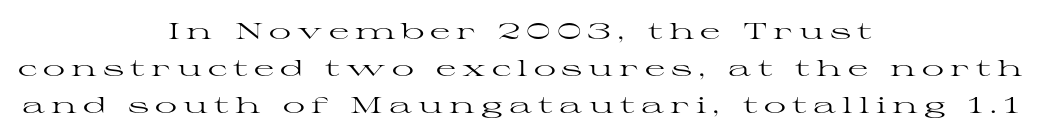
Q: Is the text bold? A: No.
Q: Is the text italic (slanted)? A: No, it is upright.
Q: Is the text underlined? A: No.
Q: How is the paragraph aligned? A: Centered.
Q: Is the spacing between letters normal or unusually wide? A: Unusually wide.
Q: Is the spacing between lines tight, normal or loose? A: Normal.
